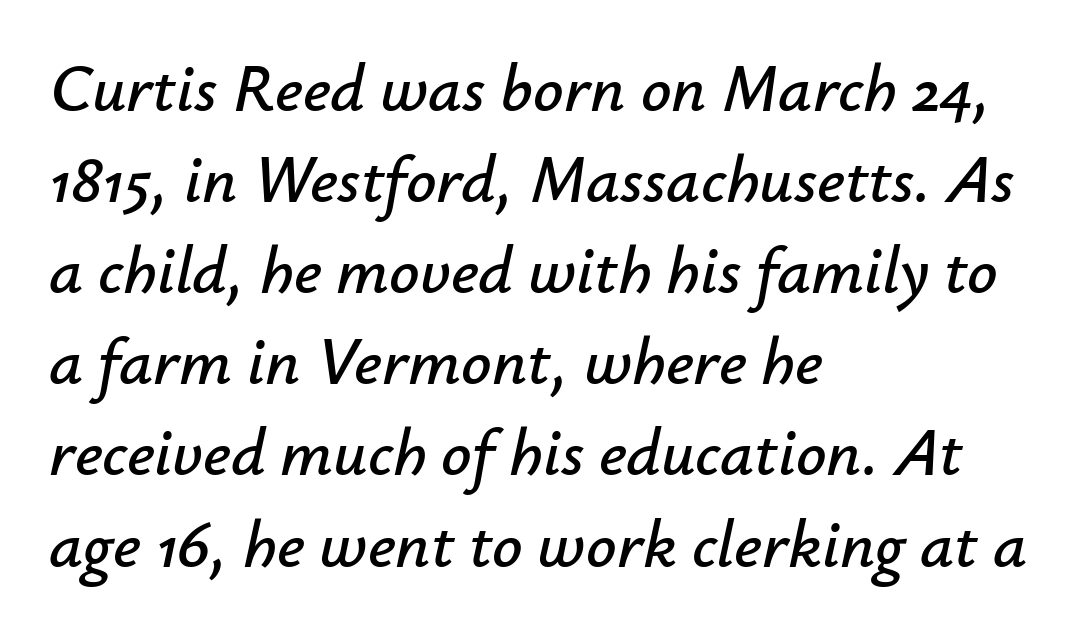
{"italic": "yes", "lean": "right", "slant_degrees": 12, "width": "normal", "stroke_contrast": "low", "x_height": "small", "monospaced": "no", "underline": "no", "align": "left", "line_spacing": "normal", "line_spacing_ratio": 1.36, "letter_spacing": "normal", "letter_spacing_em": 0.0, "glyph_px": 67}
